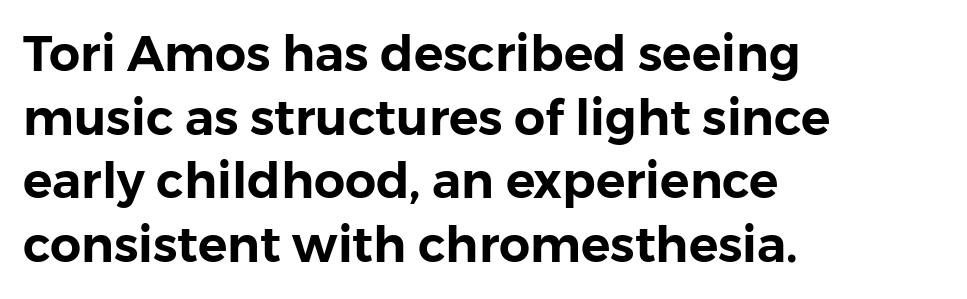
The image shows 49 px sans-serif type, upright; set left-aligned, normal line spacing (1.3x), normal letter spacing, not underlined; low stroke contrast and a medium x-height.
